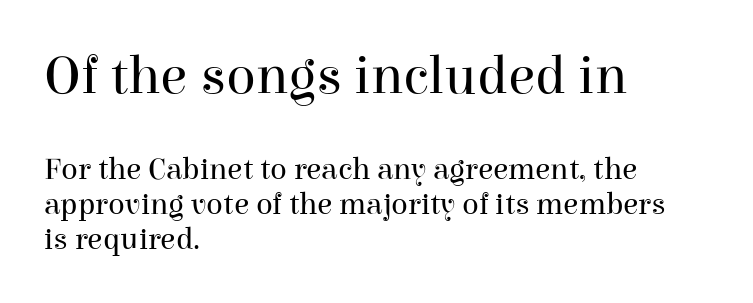
The image shows 55 px regular-weight serif type, upright; set left-aligned, tight line spacing (1.14x), normal letter spacing, not underlined; the first (top) block is 1.77x larger; high stroke contrast and a medium x-height.
